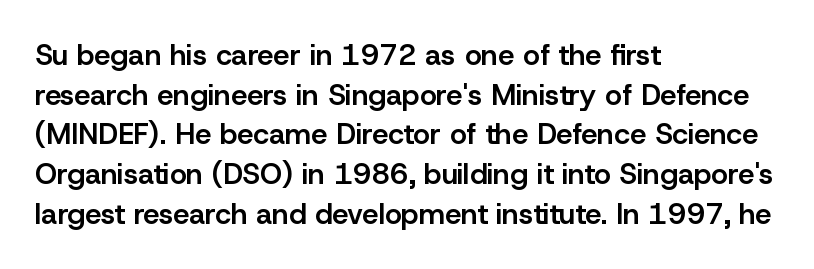
{"serif": "no", "italic": "no", "bold": "semi", "weight": "semibold", "width": "normal", "stroke_contrast": "low", "x_height": "medium", "monospaced": "no", "underline": "no", "align": "left", "line_spacing": "normal", "line_spacing_ratio": 1.37, "letter_spacing": "normal", "letter_spacing_em": 0.0, "glyph_px": 29}
